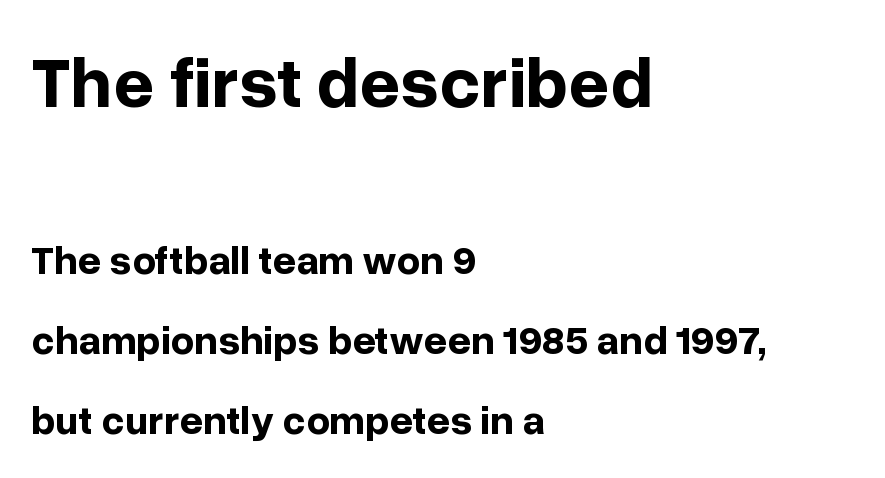
Q: Is the text bold? A: Yes.
Q: Is the text italic (slanted)? A: No, it is upright.
Q: Is the typeface a serif or a sans-serif typeface? A: Sans-serif.
Q: Is the text underlined? A: No.
Q: How is the paragraph aligned? A: Left-aligned.
Q: Is the spacing between letters normal or unusually wide? A: Normal.
Q: Is the spacing between lines tight, normal or loose? A: Loose.
Q: Which block of text is set in a larger size, the first (top) or the second (bottom)? A: The first (top) one.
Q: Width (condensed, normal, or wide)? A: Normal.
Q: Stroke contrast? A: Low.
Q: x-height? A: Medium.
Q: Monospaced? A: No.
